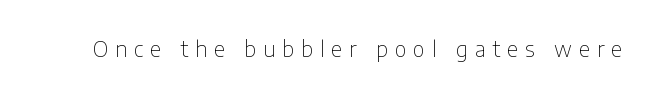
The image shows 22 px text type, upright; set unusually wide letter spacing (+0.32 em), not underlined.
